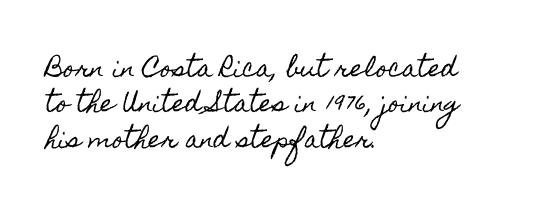
{"underline": "no", "align": "left", "line_spacing": "normal", "line_spacing_ratio": 1.54, "letter_spacing": "normal", "letter_spacing_em": 0.0, "glyph_px": 23}
